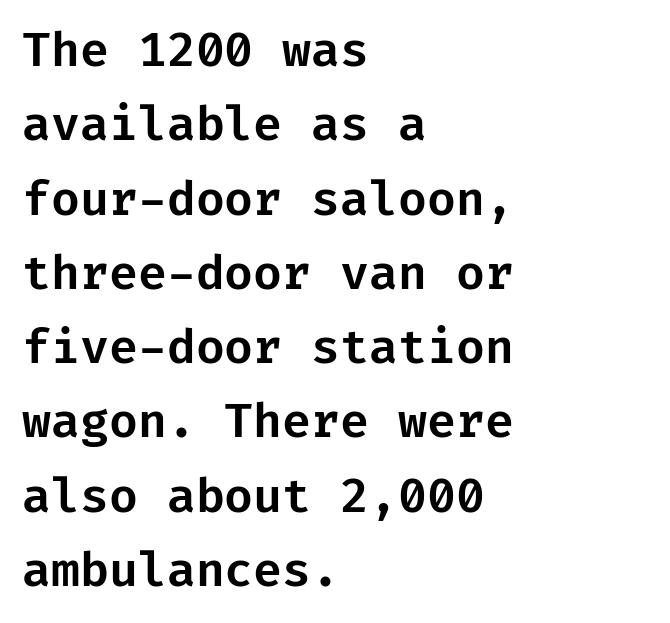
Vertically, the passage feels balanced, rows spaced as you'd expect. Style check: upright. Lines of text with bare space underneath. Left-aligned paragraph, ragged on the right. Characters follow at the spacing the type designer built in. Note: no serifs on the glyphs.
